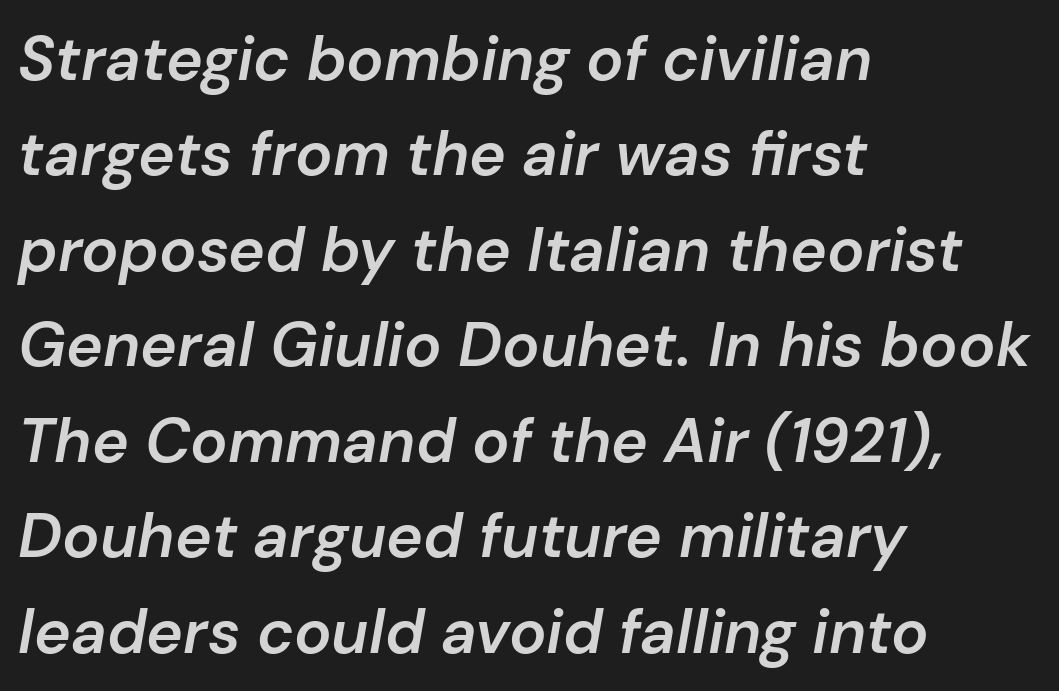
Q: Is the text bold? A: Semi-bold.
Q: Is the text italic (slanted)? A: Yes, it leans right by about 10 degrees.
Q: Is the text underlined? A: No.
Q: How is the paragraph aligned? A: Left-aligned.
Q: Is the spacing between letters normal or unusually wide? A: Normal.
Q: Is the spacing between lines tight, normal or loose? A: Normal.
Q: Width (condensed, normal, or wide)? A: Normal.
Q: Stroke contrast? A: Low.
Q: x-height? A: Medium.
Q: Monospaced? A: No.
